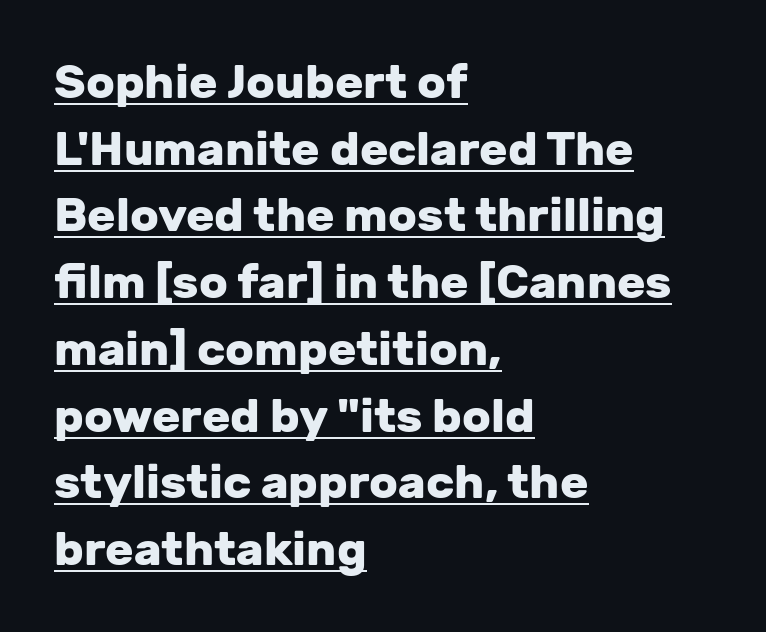
Q: Is the text bold? A: Yes.
Q: Is the text italic (slanted)? A: No, it is upright.
Q: Is the typeface a serif or a sans-serif typeface? A: Sans-serif.
Q: Is the text underlined? A: Yes.
Q: How is the paragraph aligned? A: Left-aligned.
Q: Is the spacing between letters normal or unusually wide? A: Normal.
Q: Is the spacing between lines tight, normal or loose? A: Normal.
Q: Width (condensed, normal, or wide)? A: Normal.
Q: Stroke contrast? A: Low.
Q: x-height? A: Medium.
Q: Monospaced? A: No.
